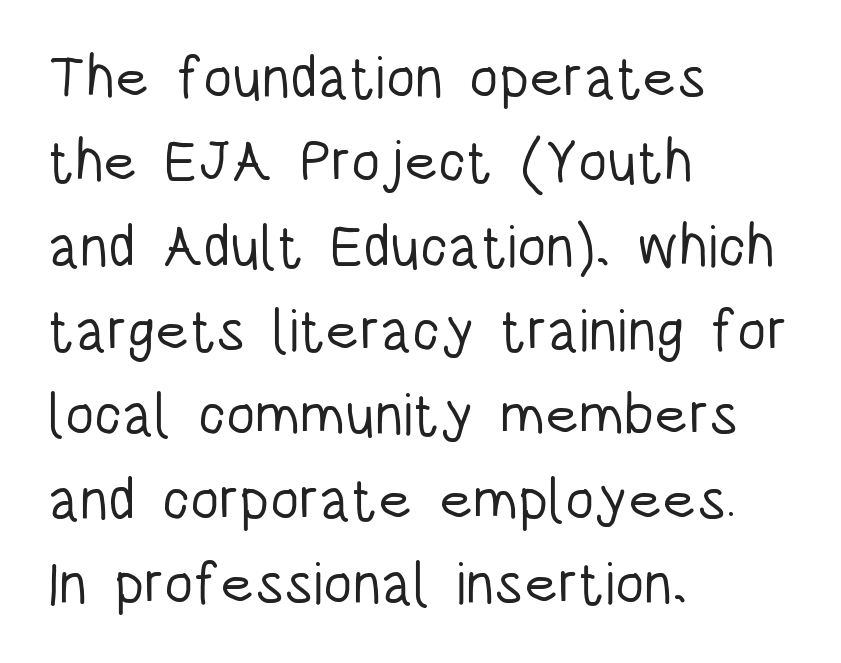
The image shows 59 px light, condensed sans-serif type, upright; set left-aligned, normal line spacing (1.43x), normal letter spacing, not underlined; low stroke contrast and a large x-height.
